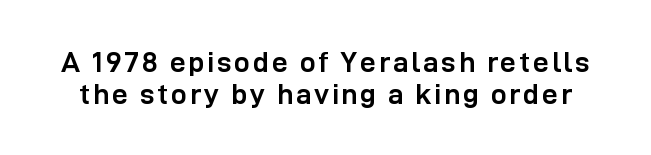
{"serif": "no", "italic": "no", "bold": "yes", "weight": "semibold", "width": "normal", "stroke_contrast": "low", "x_height": "medium", "monospaced": "no", "underline": "no", "line_spacing": "tight", "line_spacing_ratio": 1.13, "glyph_px": 28}
